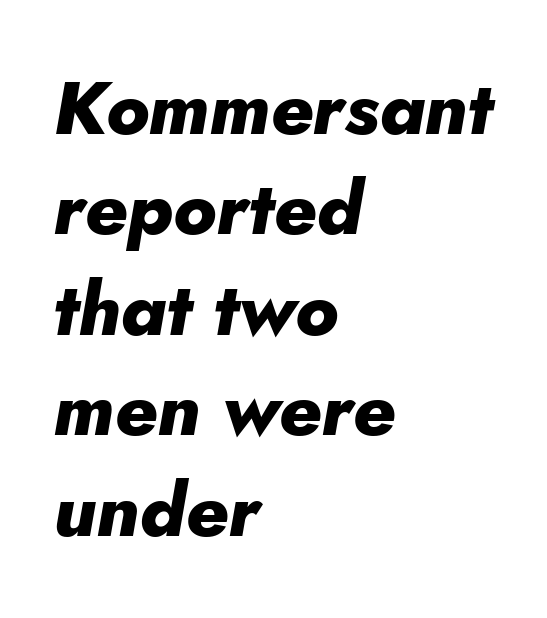
Honestly, there is no underline to notice here at all. Is this a fixed-width face? No — the glyphs have proportional, varying widths. Tracking here is standard; glyphs follow each other at the usual distance. A classic flush-left, rag-right setting is used for this passage. Observe the lean: these are italic letterforms.
